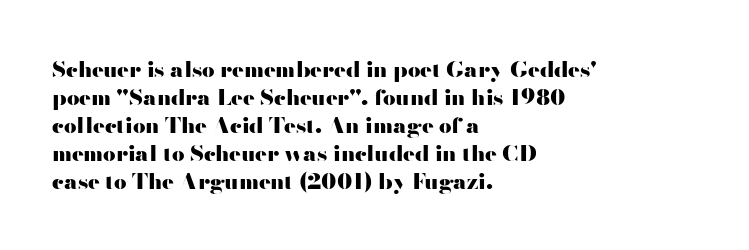
The image shows 22 px bold type, upright; set left-aligned, normal line spacing (1.27x), normal letter spacing, not underlined.
